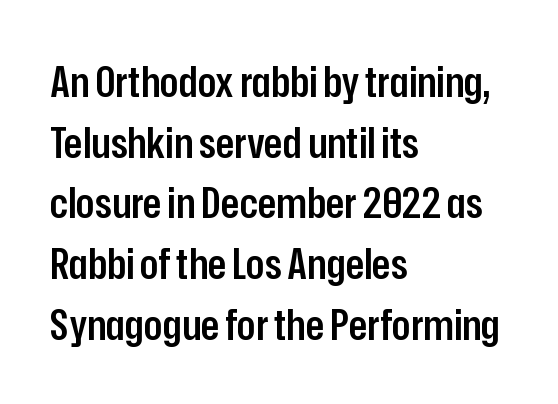
Q: Is the text bold? A: Semi-bold.
Q: Is the text italic (slanted)? A: No, it is upright.
Q: Is the typeface a serif or a sans-serif typeface? A: Sans-serif.
Q: Is the text underlined? A: No.
Q: How is the paragraph aligned? A: Left-aligned.
Q: Is the spacing between letters normal or unusually wide? A: Normal.
Q: Is the spacing between lines tight, normal or loose? A: Normal.
Q: Width (condensed, normal, or wide)? A: Condensed.
Q: Stroke contrast? A: Low.
Q: x-height? A: Medium.
Q: Monospaced? A: No.
